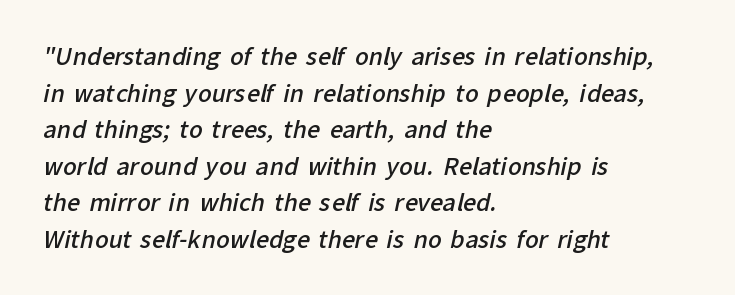
Decoration check: the copy has no underline. Successive baselines arrive at the customary interval. One-word summary of the alignment: left. Caption: standard tracking, unaltered.
